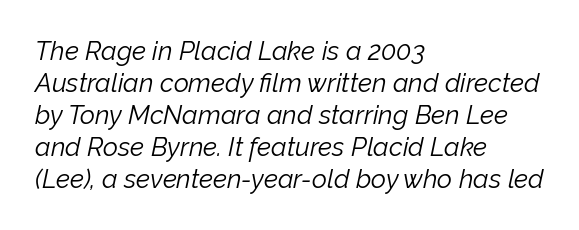
The image shows 26 px text type, italic (leaning right); set left-aligned, line spacing 1.23x, normal letter spacing, not underlined.
